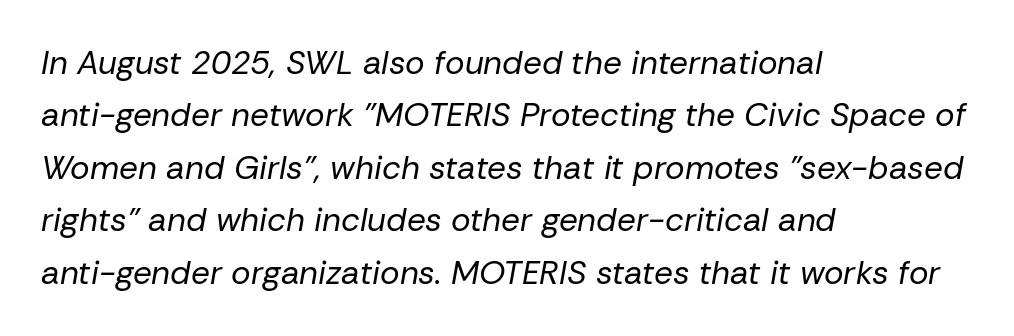
{"italic": "yes", "lean": "right", "slant_degrees": 10, "bold": "no", "weight": "regular", "width": "normal", "stroke_contrast": "low", "x_height": "medium", "monospaced": "no", "underline": "no", "align": "left", "line_spacing": "normal", "line_spacing_ratio": 1.59, "letter_spacing": "normal", "letter_spacing_em": 0.0, "glyph_px": 33}
